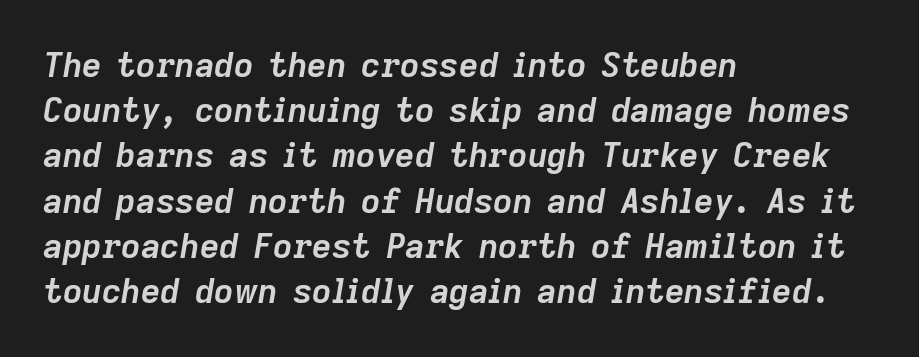
The image shows 34 px semibold type, italic (leaning right); set left-aligned, normal line spacing (1.33x), normal letter spacing, not underlined; low stroke contrast and a medium x-height.
